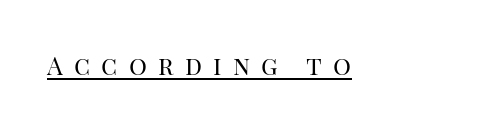
Stroke mass is kept to a normal reading level or below. What stands out about the letter spacing? Its width — letters are far apart. Vertical strokes here are truly vertical. What decoration does the sample have? An underline.
